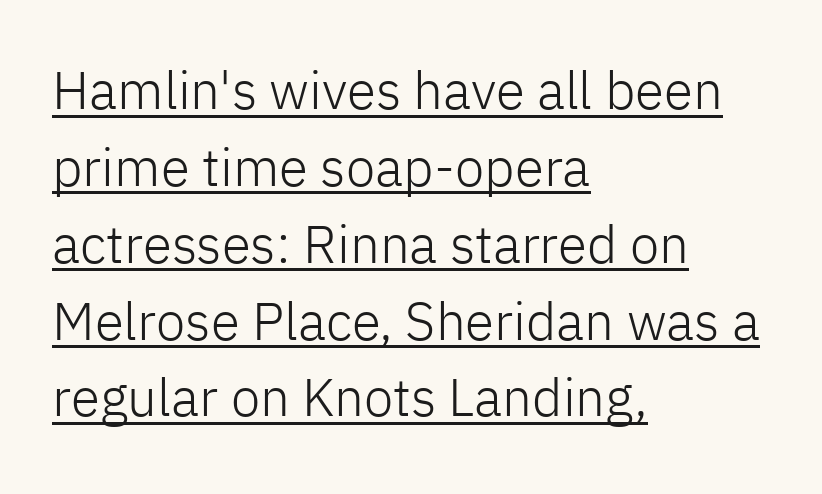
{"serif": "no", "italic": "no", "bold": "no", "weight": "light", "width": "normal", "stroke_contrast": "low", "x_height": "medium", "monospaced": "no", "underline": "yes", "align": "left", "line_spacing": "normal", "line_spacing_ratio": 1.45, "letter_spacing": "normal", "letter_spacing_em": 0.0, "glyph_px": 53}
